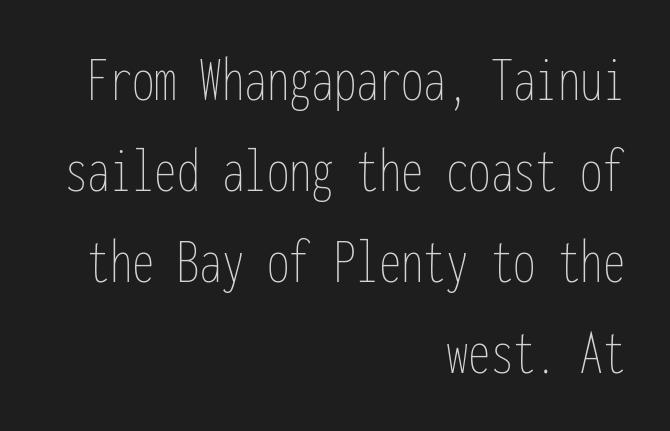
{"italic": "no", "bold": "no", "weight": "thin", "width": "condensed", "stroke_contrast": "low", "x_height": "medium", "monospaced": "yes", "underline": "no", "align": "right", "line_spacing": "normal", "line_spacing_ratio": 1.42, "letter_spacing": "normal", "letter_spacing_em": 0.0, "glyph_px": 64}
